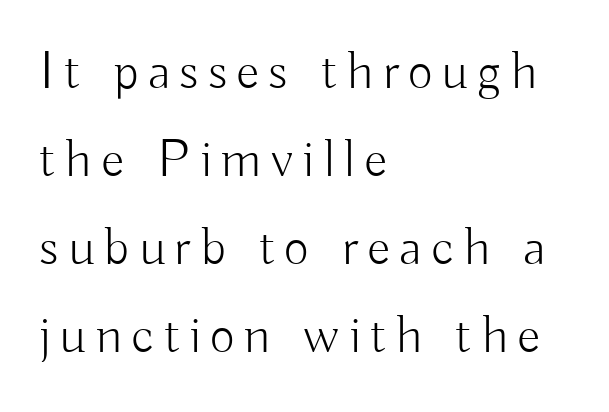
The image shows 54 px light sans-serif type, upright; set left-aligned, normal line spacing (1.63x), not underlined; low stroke contrast and a small x-height.
